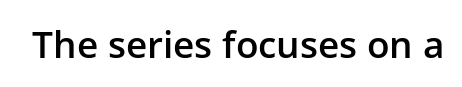
Default kerning and tracking; the words read as compact shapes. Every stem runs plumb, perpendicular to the baseline. Letterform terminals end flat and unadorned throughout the passage. The face used here is proportionally spaced, like ordinary book or web type. The strip under each line holds only bare page. Summary of weight: moderately heavy, a semibold.
